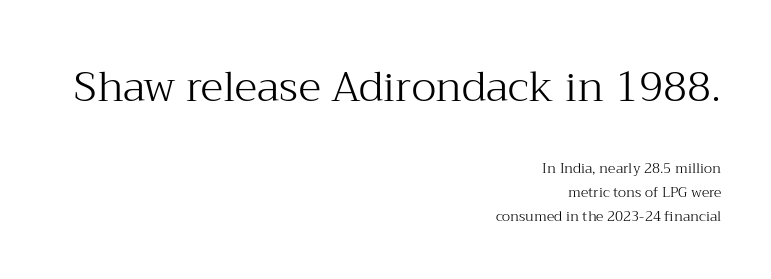
{"serif": "yes", "italic": "no", "bold": "no", "weight": "light", "width": "normal", "stroke_contrast": "medium", "x_height": "medium", "monospaced": "no", "underline": "no", "align": "right", "line_spacing_ratio": 1.72, "letter_spacing": "normal", "letter_spacing_em": 0.0, "larger_block": "first", "size_ratio": 3.0, "glyph_px": 42}
